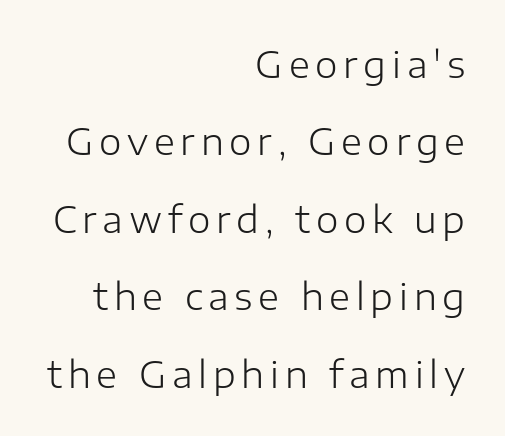
The line-height multiplier appears high, well above default. Decoration check: the copy has no underline. Ascenders rise straight up at ninety degrees. The passage shown is typed in a proportional face where columns would drift. This sample uses a sans-serif face.
